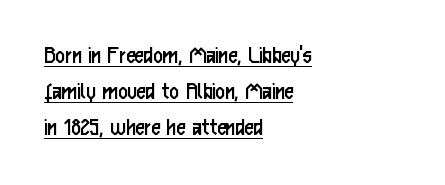
Caption: standard tracking, unaltered. Horizontal alignment here is leftward, the default for most running prose. Do the letters lean? They stand straight. The space between consecutive lines is moderate. The words here are underlined. The face looks like a standard text weight, possibly lighter.
